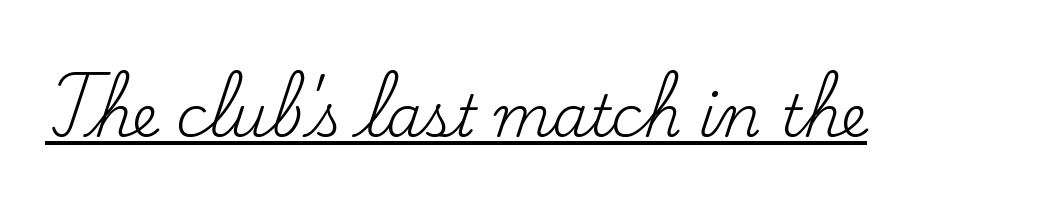
{"serif": "yes", "bold": "no", "weight": "regular", "width": "normal", "stroke_contrast": "low", "x_height": "small", "monospaced": "no", "underline": "yes", "letter_spacing": "normal", "letter_spacing_em": 0.0, "glyph_px": 58}
